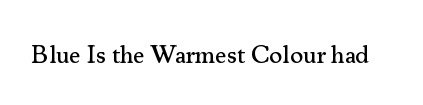
If you drew a line through each stem, it would be perfectly vertical. Characters follow at the spacing the type designer built in. The words here are not underlined.
